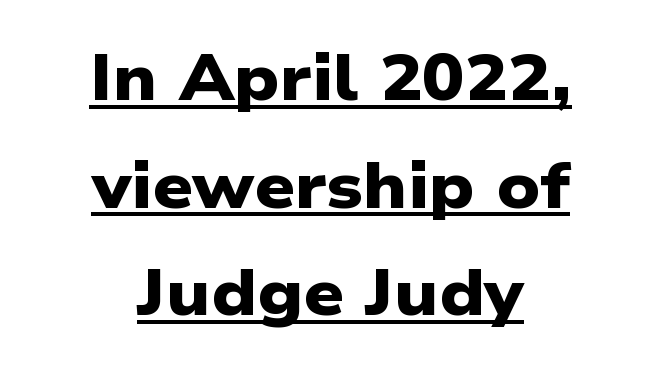
The image shows 64 px heavy, wide sans-serif type; set centered, normal line spacing (1.68x), normal letter spacing, underlined; low stroke contrast and a medium x-height.
